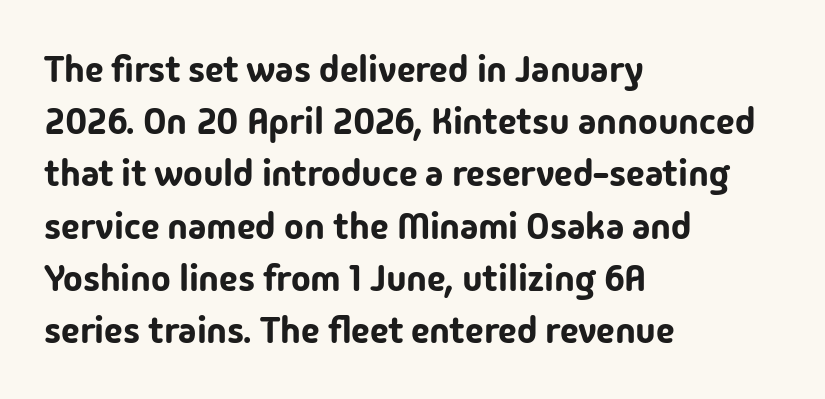
Q: Is the text italic (slanted)? A: No, it is upright.
Q: Is the typeface a serif or a sans-serif typeface? A: Sans-serif.
Q: Is the text underlined? A: No.
Q: How is the paragraph aligned? A: Left-aligned.
Q: Is the spacing between letters normal or unusually wide? A: Normal.
Q: Is the spacing between lines tight, normal or loose? A: Normal.
Q: Width (condensed, normal, or wide)? A: Normal.
Q: Stroke contrast? A: Low.
Q: x-height? A: Medium.
Q: Monospaced? A: No.
